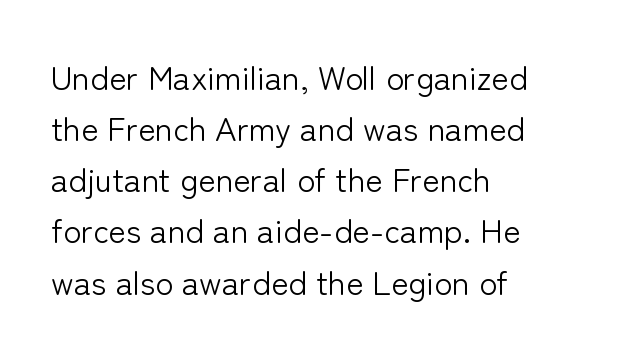
{"serif": "no", "italic": "no", "bold": "no", "weight": "light", "width": "normal", "stroke_contrast": "low", "x_height": "medium", "monospaced": "no", "underline": "no", "align": "left", "line_spacing": "normal", "line_spacing_ratio": 1.55, "letter_spacing": "normal", "letter_spacing_em": 0.0, "glyph_px": 33}
